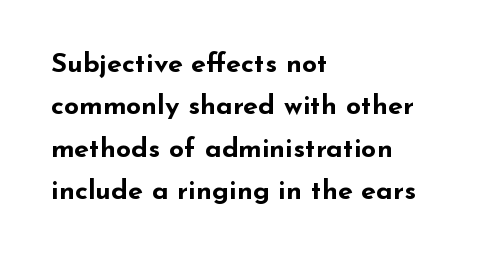
{"italic": "no", "bold": "yes", "underline": "no", "align": "left", "line_spacing": "normal", "line_spacing_ratio": 1.57, "letter_spacing": "normal", "letter_spacing_em": 0.0, "glyph_px": 27}
